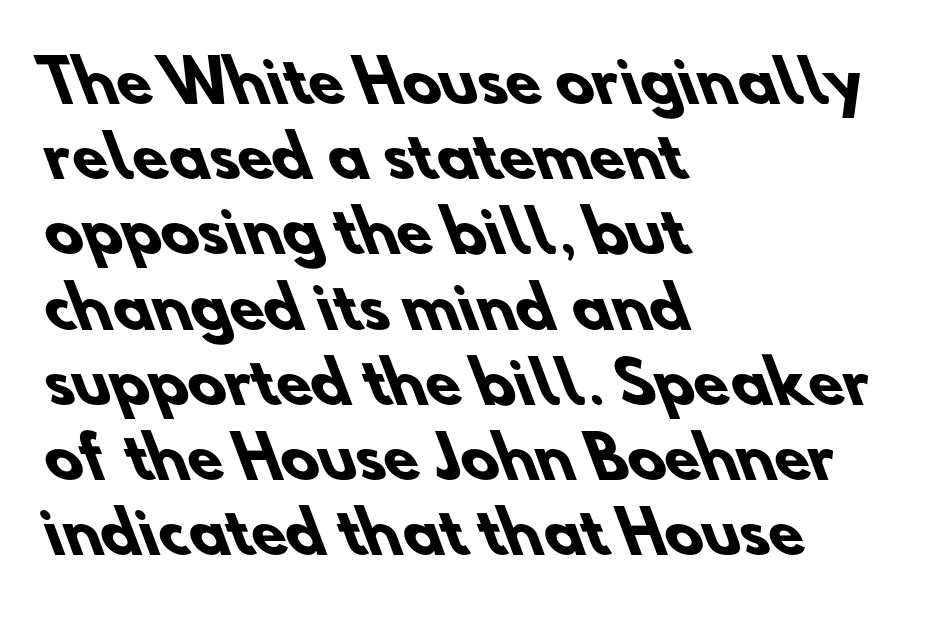
The passage shown is emphatically bold. The space directly below the letters is spotless. The letters advance in unequal steps, a hallmark of proportional type. What kind of face is this? One without serifs — a sans.
